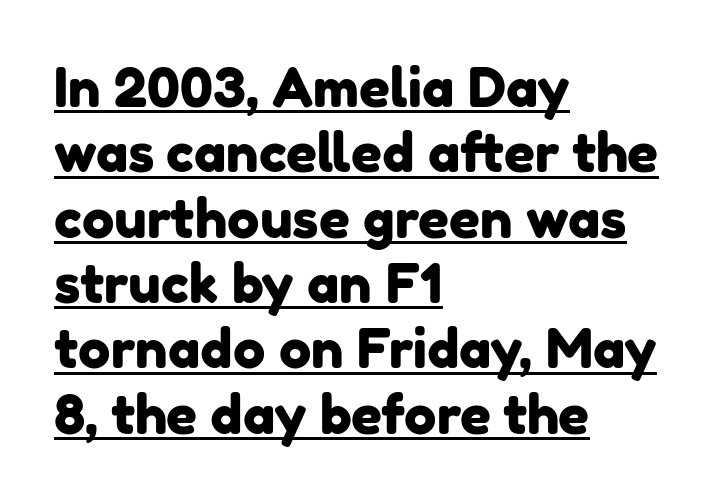
The image shows 54 px sans-serif type; set left-aligned, line spacing 1.21x, normal letter spacing, underlined; low stroke contrast and a medium x-height.
